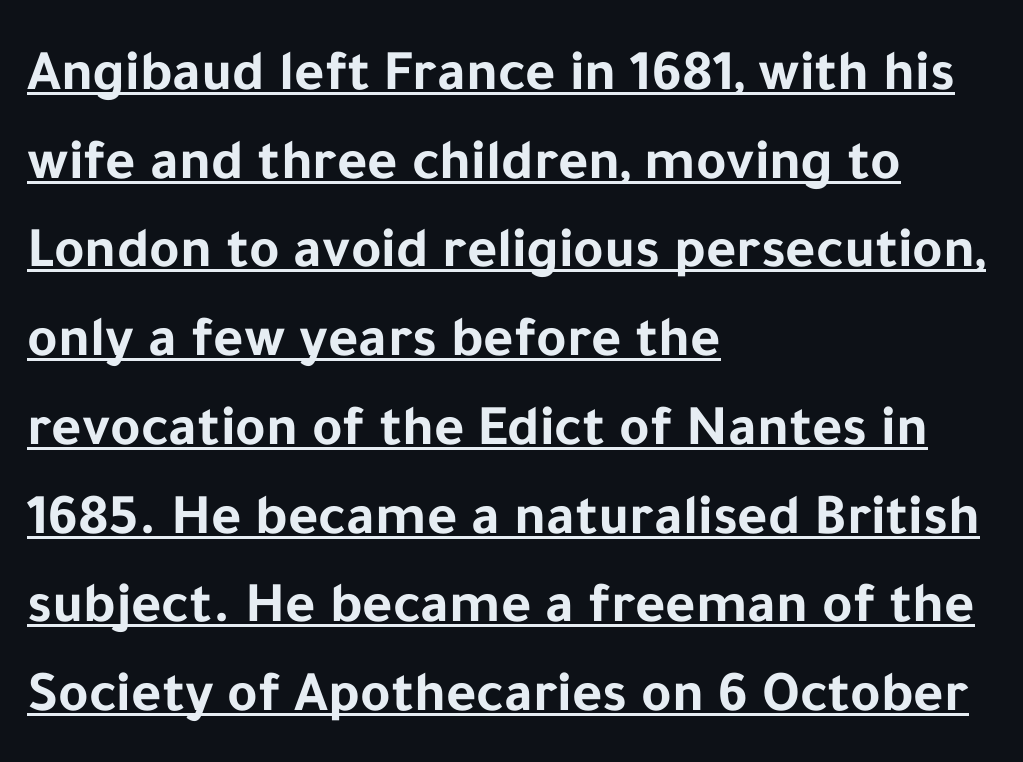
You'd pick this weight for a headline — it's a proper bold. Honestly, the letter spacing is just normal — you wouldn't notice it. The specimen includes a rule beneath the text block's lines. Leftover space on each line is placed entirely after the last word. Font category for this specimen: sans-serif.
